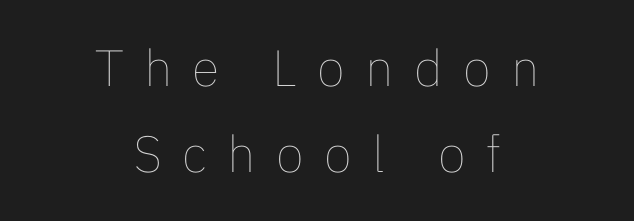
{"italic": "no", "bold": "no", "weight": "thin", "width": "normal", "stroke_contrast": "low", "x_height": "medium", "monospaced": "no", "underline": "no", "align": "center", "line_spacing": "normal", "line_spacing_ratio": 1.69, "letter_spacing": "wide", "letter_spacing_em": 0.4, "glyph_px": 51}
